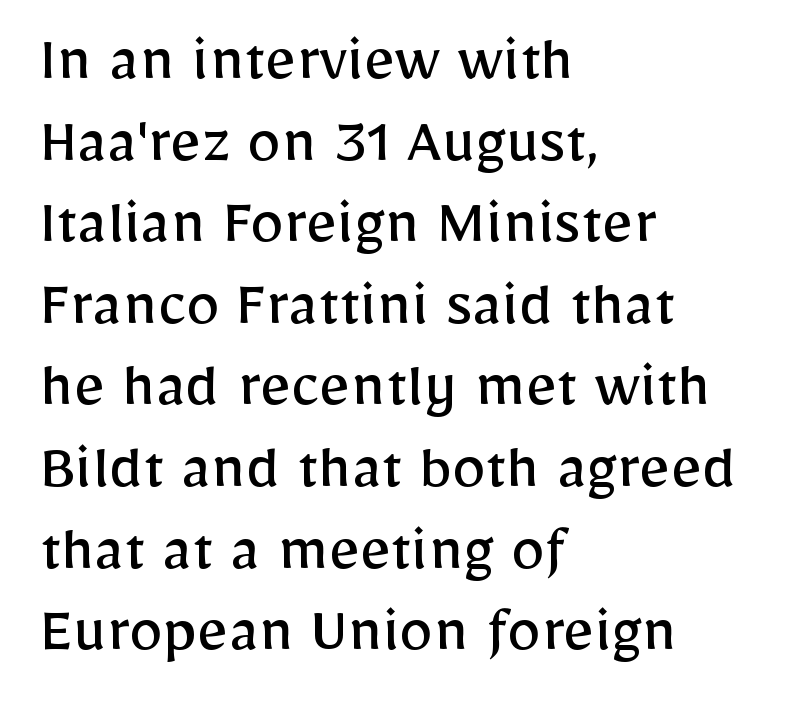
Q: Is the text bold? A: No.
Q: Is the text italic (slanted)? A: No, it is upright.
Q: Is the typeface a serif or a sans-serif typeface? A: Sans-serif.
Q: Is the text underlined? A: No.
Q: How is the paragraph aligned? A: Left-aligned.
Q: Is the spacing between letters normal or unusually wide? A: Normal.
Q: Width (condensed, normal, or wide)? A: Normal.
Q: Stroke contrast? A: Low.
Q: x-height? A: Medium.
Q: Monospaced? A: No.
